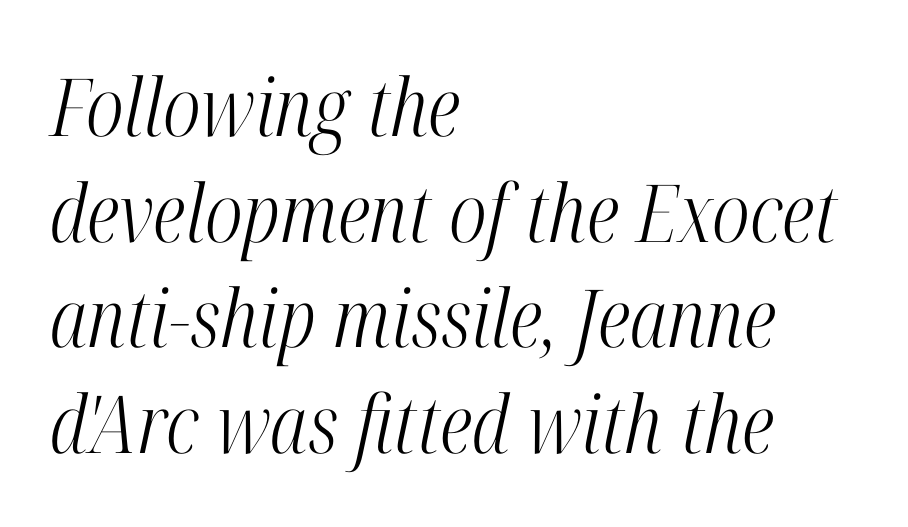
Q: Is the text bold? A: No.
Q: Is the text italic (slanted)? A: Yes, it leans right by about 12 degrees.
Q: Is the typeface a serif or a sans-serif typeface? A: Serif.
Q: Is the text underlined? A: No.
Q: How is the paragraph aligned? A: Left-aligned.
Q: Is the spacing between letters normal or unusually wide? A: Normal.
Q: Is the spacing between lines tight, normal or loose? A: Normal.
Q: Width (condensed, normal, or wide)? A: Condensed.
Q: Stroke contrast? A: High.
Q: x-height? A: Medium.
Q: Monospaced? A: No.
